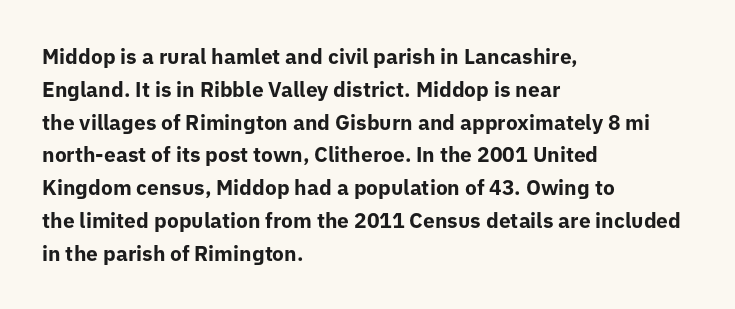
Weight check: bold — yes, fully. This rendering features lettering with no underline. This is the regular roman posture of the typeface. Is there much room between lines? A standard amount, neither cramped nor airy. No extra tracking has been applied to these lines. The rag falls on the right side of this text block.
